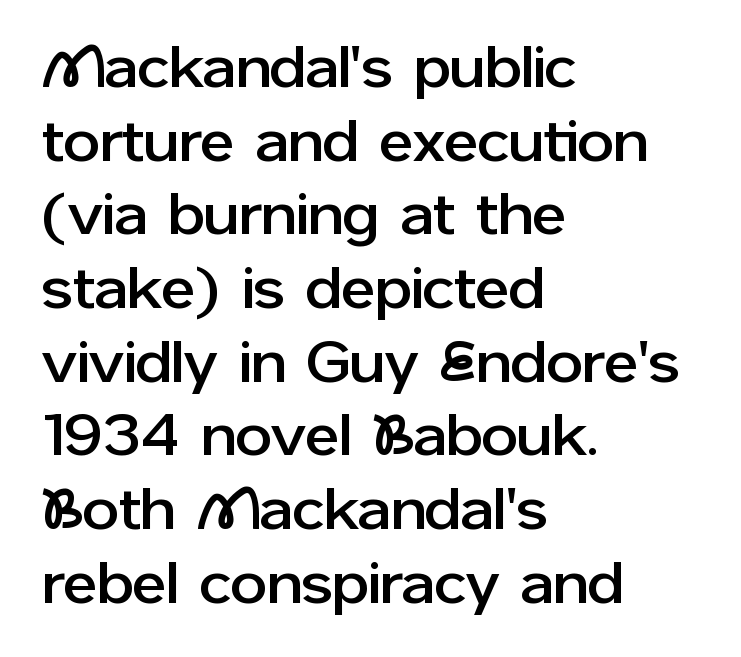
{"serif": "no", "italic": "no", "width": "normal", "stroke_contrast": "low", "x_height": "medium", "monospaced": "no", "underline": "no", "align": "left", "line_spacing": "normal", "line_spacing_ratio": 1.27, "letter_spacing": "normal", "letter_spacing_em": 0.0, "glyph_px": 58}
